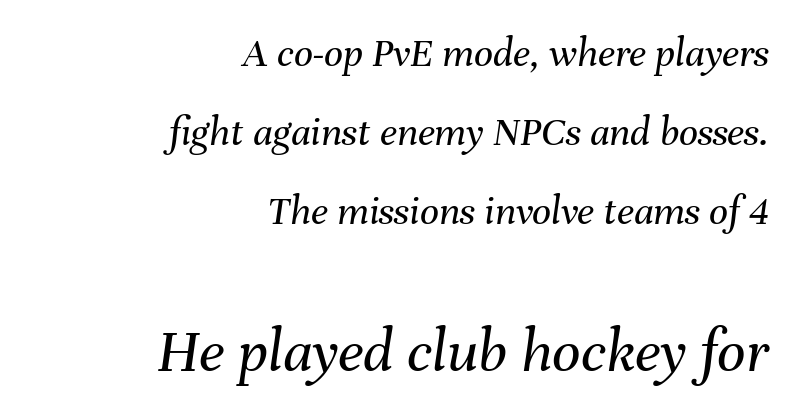
Q: Is the text bold? A: No.
Q: Is the text italic (slanted)? A: Yes, it leans right by about 8 degrees.
Q: Is the text underlined? A: No.
Q: How is the paragraph aligned? A: Right-aligned.
Q: Is the spacing between letters normal or unusually wide? A: Normal.
Q: Which block of text is set in a larger size, the first (top) or the second (bottom)? A: The second (bottom) one.
Q: Width (condensed, normal, or wide)? A: Normal.
Q: Stroke contrast? A: Medium.
Q: x-height? A: Medium.
Q: Monospaced? A: No.
